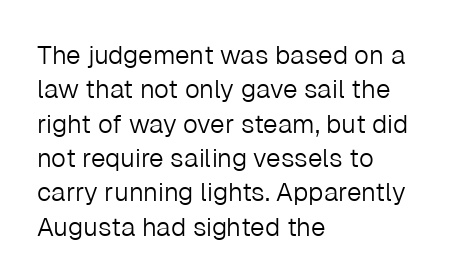
The image shows 26 px text type, upright; set left-aligned, normal line spacing (1.32x), normal letter spacing, not underlined.
